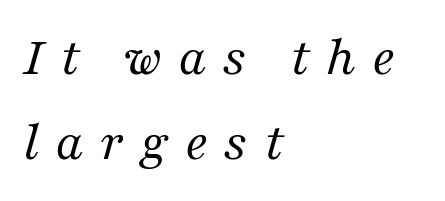
Caption: expanded tracking, letters set apart. This block has exactly the height ordinary leading produces. A clean baseline with only descenders dipping below it. This sample is left-justified, so line endings fall wherever the words run out.
